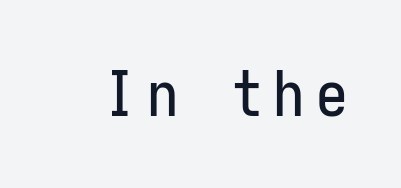
{"serif": "no", "italic": "no", "width": "condensed", "stroke_contrast": "low", "x_height": "medium", "underline": "no", "glyph_px": 63}
